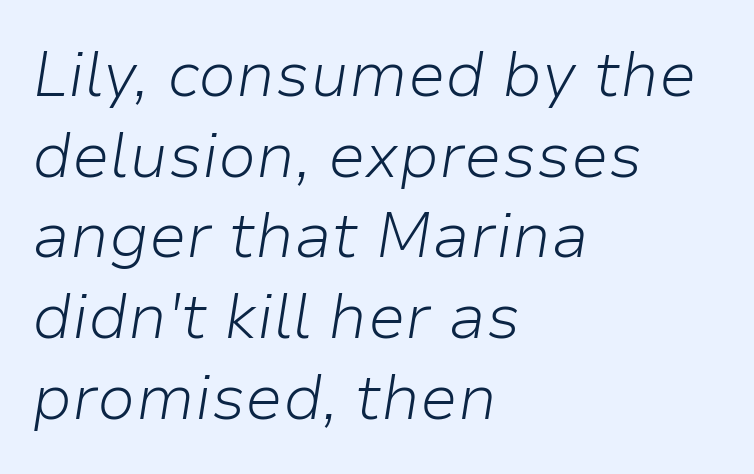
Summary of weight: not heavy and not bold. The rendering applies a slant to the glyphs. One glance says typical: line gaps are just what's usual. Looks like regular typesetting: each glyph gets only the width it needs.
